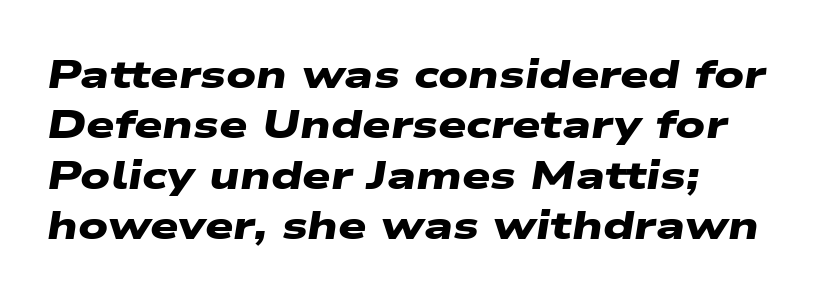
Leftover space on each line is placed entirely after the last word. Tracking value appears to be zero — textbook default spacing. The face used here is proportionally spaced, like ordinary book or web type. Horizontal bands of white between lines are of average thickness. Nobody drew a line under any word here.
